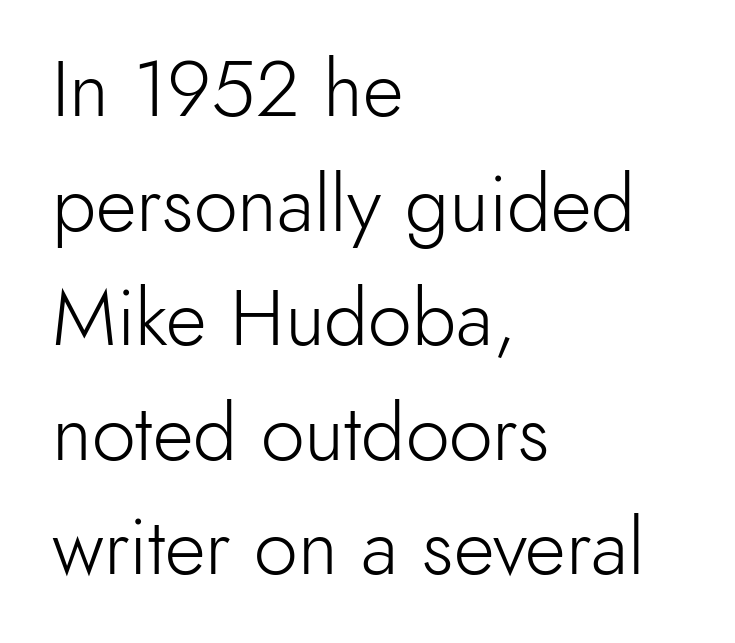
{"serif": "no", "italic": "no", "bold": "no", "weight": "light", "width": "normal", "x_height": "small", "monospaced": "no", "underline": "no", "align": "left", "line_spacing": "normal", "line_spacing_ratio": 1.45, "letter_spacing": "normal", "letter_spacing_em": 0.0, "glyph_px": 79}
